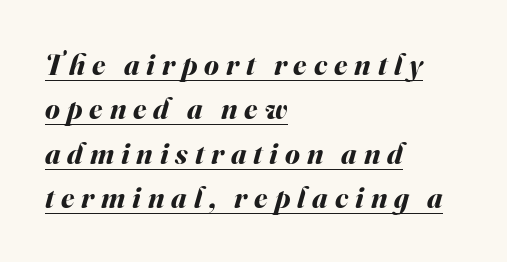
Underlined type. Spacing between characters has been opened up far beyond the box default. The line-height multiplier appears to be the usual default. Each letter keeps its own natural width here, so spacing adapts to shape. This sample is left-justified, so line endings fall wherever the words run out. An italicized treatment has been applied to the whole sample.
